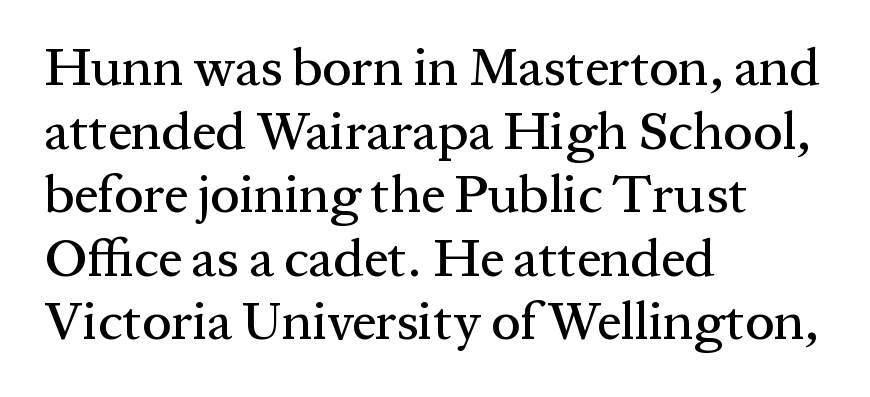
The image shows 53 px serif type, upright; set left-aligned, line spacing 1.2x, normal letter spacing, not underlined; medium stroke contrast and a medium x-height.
